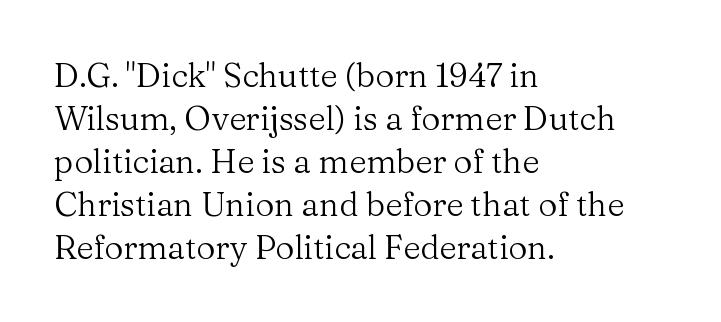
The image shows 33 px regular-weight serif type, upright; set left-aligned, normal line spacing (1.3x), normal letter spacing, not underlined; medium stroke contrast and a medium x-height.
